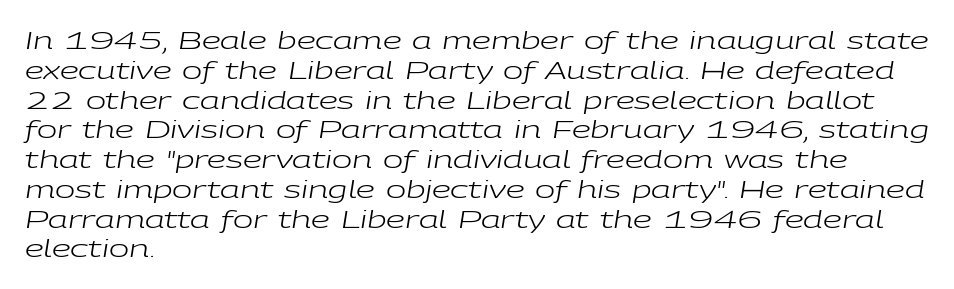
Q: Is the text bold? A: No.
Q: Is the text italic (slanted)? A: Yes, it leans right by about 9 degrees.
Q: Is the text underlined? A: No.
Q: How is the paragraph aligned? A: Left-aligned.
Q: Is the spacing between letters normal or unusually wide? A: Normal.
